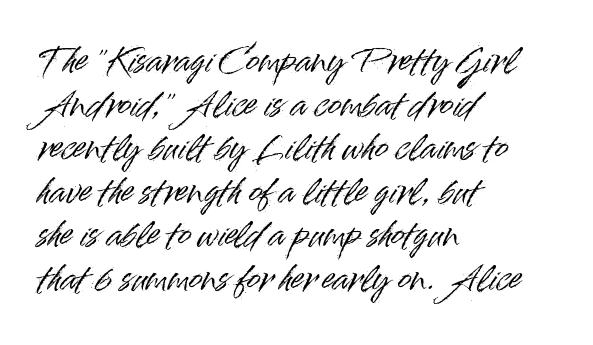
Classification — sans serif. Note the varied advance widths — an 'i' is clearly narrower than an 'm'. If you drew a ruler down the left edge, every line would touch it. The zone under the glyphs is completely vacant.
